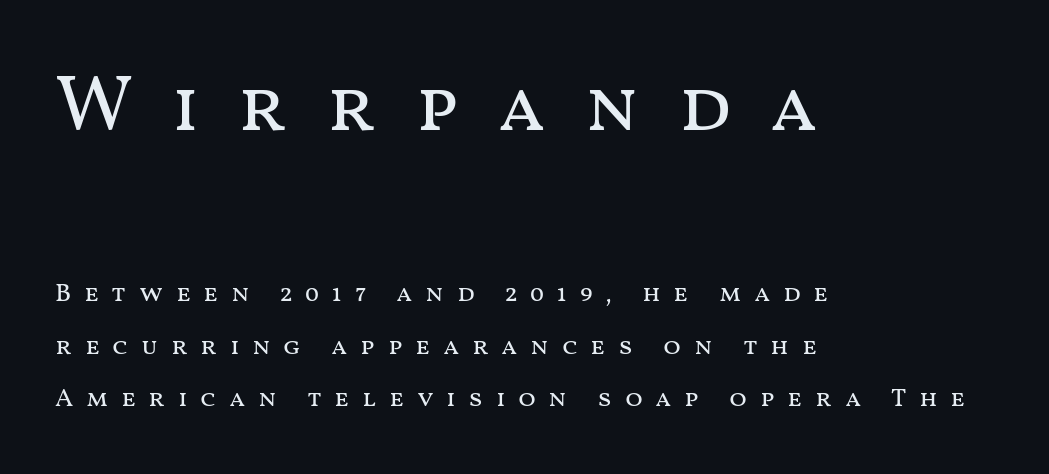
A classic flush-left, rag-right setting is used for this passage. Short note: letters widely spaced. The lettering holds an erect, upright posture throughout. Think of a printed novel: that variable character pitch is what you see here. Successive baselines arrive slowly, with a big drop between each.
